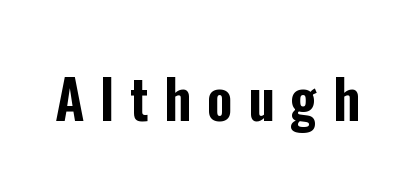
Q: Is the text italic (slanted)? A: No, it is upright.
Q: Is the typeface a serif or a sans-serif typeface? A: Sans-serif.
Q: Is the text underlined? A: No.
Q: Is the spacing between letters normal or unusually wide? A: Unusually wide.
Q: Width (condensed, normal, or wide)? A: Condensed.
Q: Stroke contrast? A: Low.
Q: x-height? A: Medium.
Q: Monospaced? A: No.
